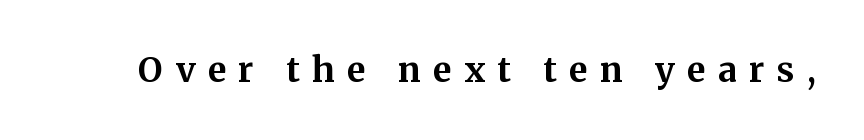
Q: Is the text bold? A: Yes.
Q: Is the text italic (slanted)? A: No, it is upright.
Q: Is the typeface a serif or a sans-serif typeface? A: Serif.
Q: Is the text underlined? A: No.
Q: Is the spacing between letters normal or unusually wide? A: Unusually wide.
Q: Width (condensed, normal, or wide)? A: Normal.
Q: Stroke contrast? A: Medium.
Q: x-height? A: Medium.
Q: Monospaced? A: No.
